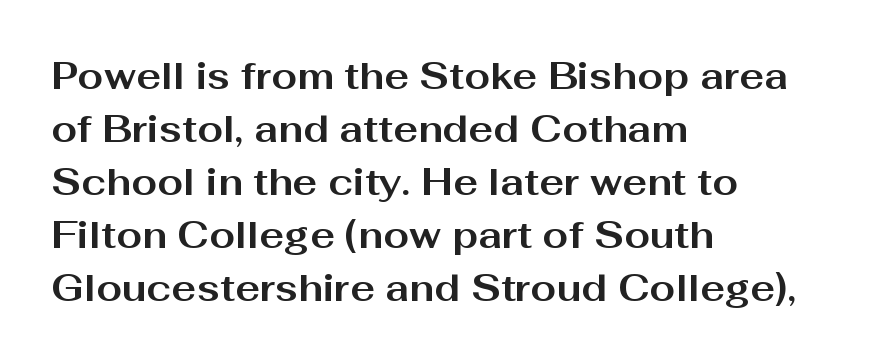
The image shows 37 px bold, wide sans-serif type, upright; set left-aligned, normal line spacing (1.43x), normal letter spacing, not underlined; medium stroke contrast and a medium x-height.
